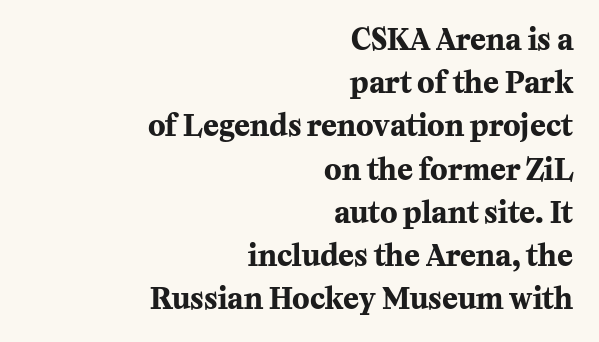
Reading down the column, the eye jumps a familiar distance to each next line. The space beneath each line is pristine and unruled. Reading down the block, your eye finds every line finishing at a fixed right position. The glyphs in this specimen are seriffed.
